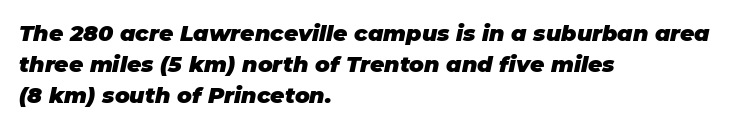
Q: Is the text bold? A: Yes.
Q: Is the text italic (slanted)? A: Yes, it leans right by about 11 degrees.
Q: Is the text underlined? A: No.
Q: How is the paragraph aligned? A: Left-aligned.
Q: Is the spacing between letters normal or unusually wide? A: Normal.
Q: Is the spacing between lines tight, normal or loose? A: Normal.
